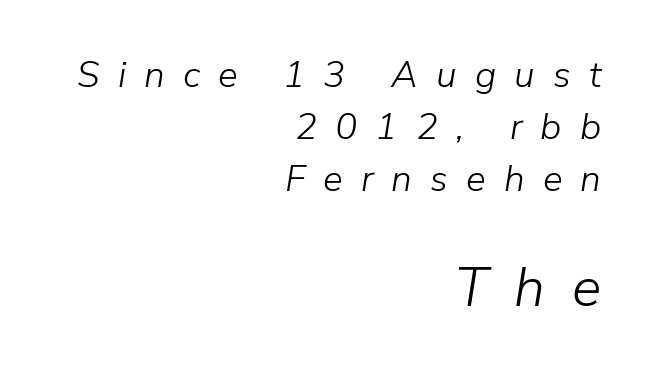
Is there much room between lines? A standard amount, neither cramped nor airy. The letters in the lower block stand taller than those in the block above. Horizontally, the lines are justified to the trailing edge only. The font's italic variant was chosen for this text.
